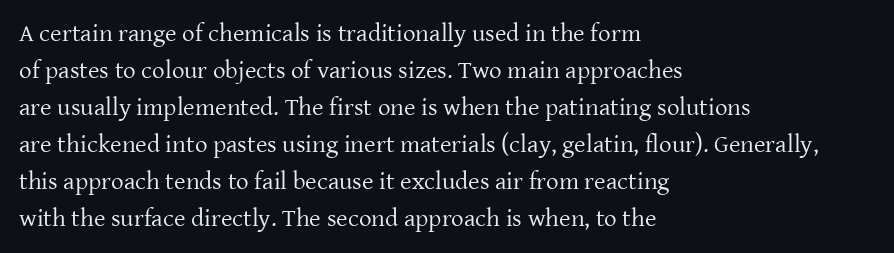
A typesetter would call this leading conventional body-copy spacing. Descender tails drop into unmarked territory. Visually the block forms a straight wall on the left and a jagged coastline on the right. Do the letters lean? They stand straight.
